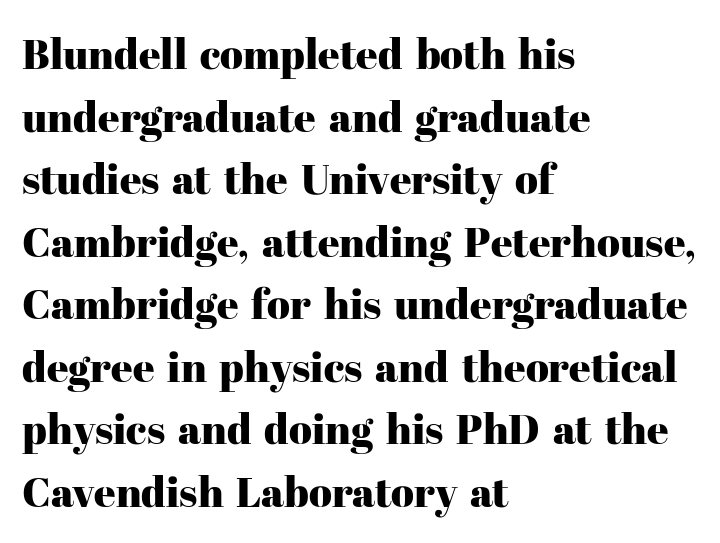
Q: Is the text italic (slanted)? A: No, it is upright.
Q: Is the typeface a serif or a sans-serif typeface? A: Serif.
Q: Is the text underlined? A: No.
Q: How is the paragraph aligned? A: Left-aligned.
Q: Is the spacing between letters normal or unusually wide? A: Normal.
Q: Is the spacing between lines tight, normal or loose? A: Normal.
Q: Width (condensed, normal, or wide)? A: Normal.
Q: Stroke contrast? A: High.
Q: x-height? A: Medium.
Q: Monospaced? A: No.
